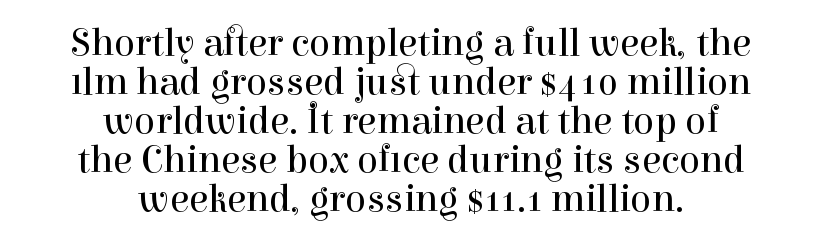
The typography opts for an upright posture over an oblique one. The passage shown is typeset with a serif family. Each word holds together tightly as a unit, with standard inter-letter gaps. Type without underlining.
